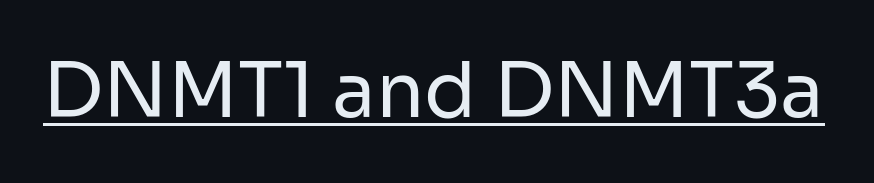
The letters sit at their default tracking, neither squeezed nor spread. The passage shown is typed in a proportional face where columns would drift. This is roman type, the default non-slanted kind. Nothing heavy about these letters — not bold at all.
